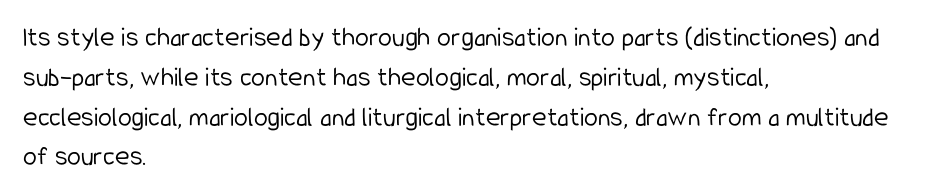
Q: Is the text bold? A: No.
Q: Is the text italic (slanted)? A: No, it is upright.
Q: Is the typeface a serif or a sans-serif typeface? A: Sans-serif.
Q: Is the text underlined? A: No.
Q: How is the paragraph aligned? A: Left-aligned.
Q: Is the spacing between letters normal or unusually wide? A: Normal.
Q: Is the spacing between lines tight, normal or loose? A: Normal.
Q: Width (condensed, normal, or wide)? A: Condensed.
Q: Stroke contrast? A: Low.
Q: x-height? A: Medium.
Q: Monospaced? A: No.
